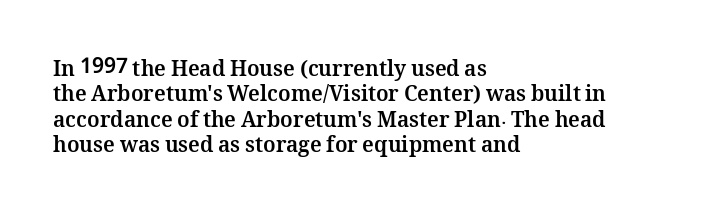
The image shows 21 px bold type, upright; set left-aligned, line spacing 1.21x, normal letter spacing, not underlined.
